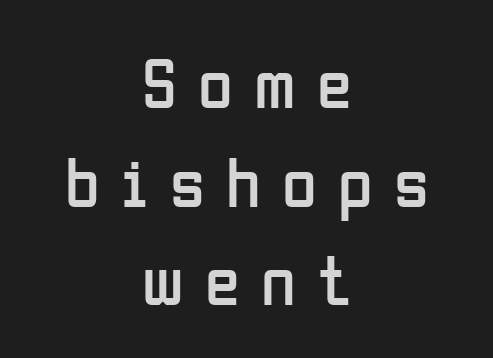
{"serif": "no", "italic": "no", "bold": "no", "weight": "regular", "width": "condensed", "stroke_contrast": "low", "x_height": "medium", "monospaced": "no", "underline": "no", "align": "center", "line_spacing": "normal", "line_spacing_ratio": 1.39, "letter_spacing": "wide", "letter_spacing_em": 0.3, "glyph_px": 71}
